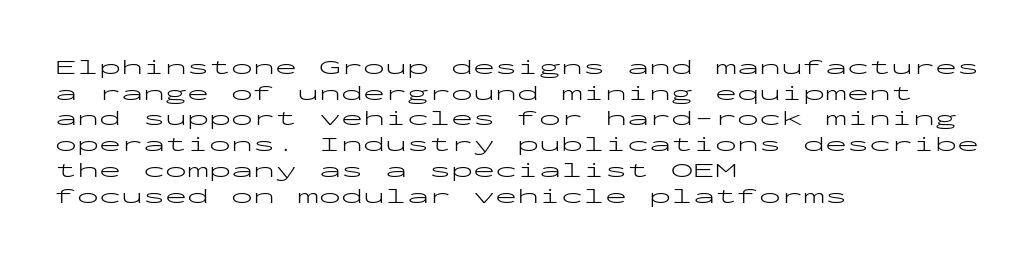
{"italic": "no", "bold": "no", "underline": "no", "align": "left", "line_spacing_ratio": 1.17, "letter_spacing": "normal", "letter_spacing_em": 0.0, "glyph_px": 22}
